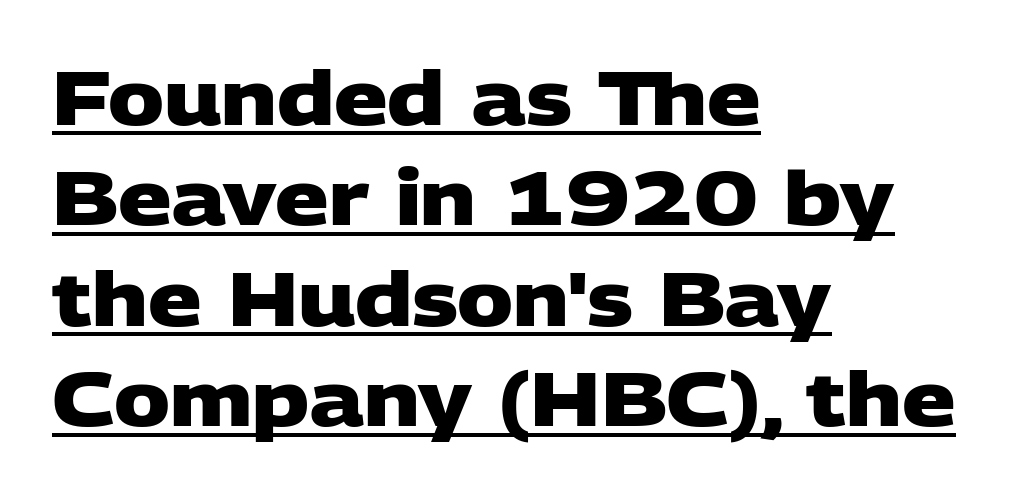
The typesetter has applied underlining to the passage shown. In terms of letterspacing, this is plain default setting. The lines sit at an ordinary, default distance from one another. Note the varied advance widths — an 'i' is clearly narrower than an 'm'. Weight: bold. This rendering uses left alignment, leaving the right contour irregular.
